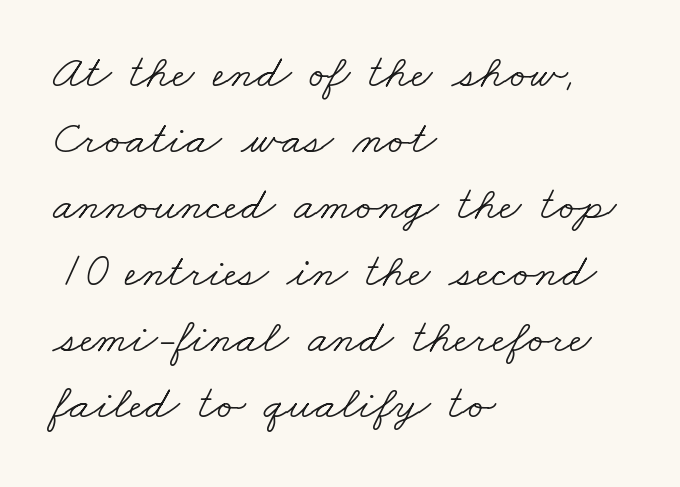
{"serif": "yes", "bold": "no", "weight": "light", "width": "wide", "stroke_contrast": "low", "x_height": "small", "monospaced": "no", "underline": "no", "align": "left", "line_spacing": "normal", "line_spacing_ratio": 1.38, "letter_spacing": "normal", "letter_spacing_em": 0.0, "glyph_px": 48}
